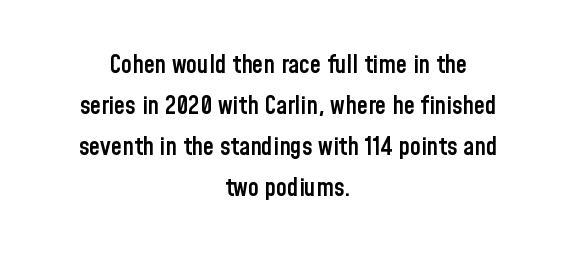
Q: Is the text bold? A: Semi-bold.
Q: Is the text italic (slanted)? A: No, it is upright.
Q: Is the text underlined? A: No.
Q: How is the paragraph aligned? A: Centered.
Q: Is the spacing between letters normal or unusually wide? A: Normal.
Q: Is the spacing between lines tight, normal or loose? A: Normal.
